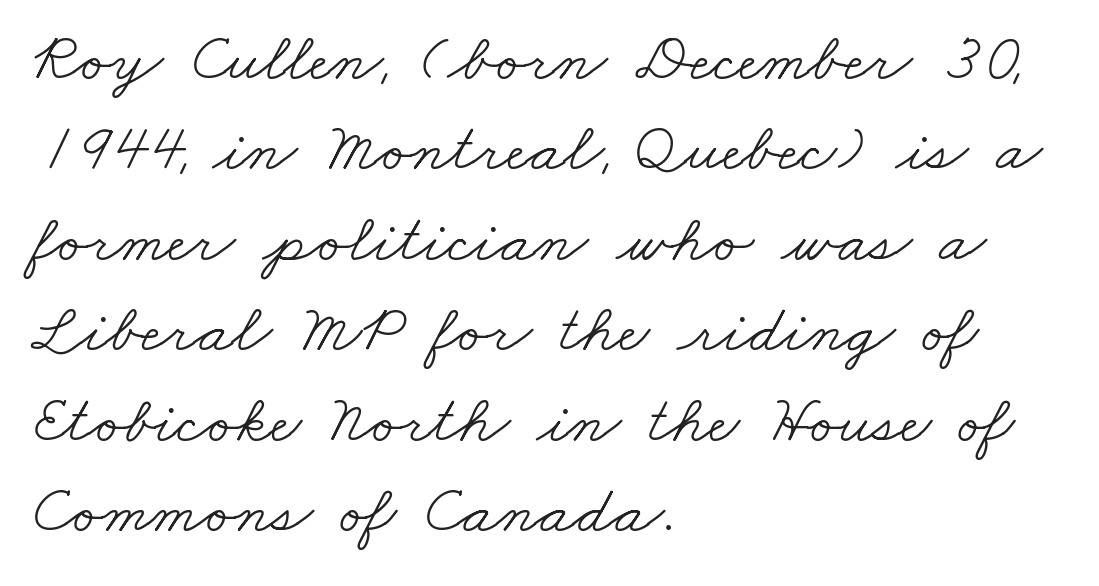
The image shows 68 px light, wide serif type; set left-aligned, normal line spacing (1.33x), normal letter spacing, not underlined; low stroke contrast and a small x-height.
